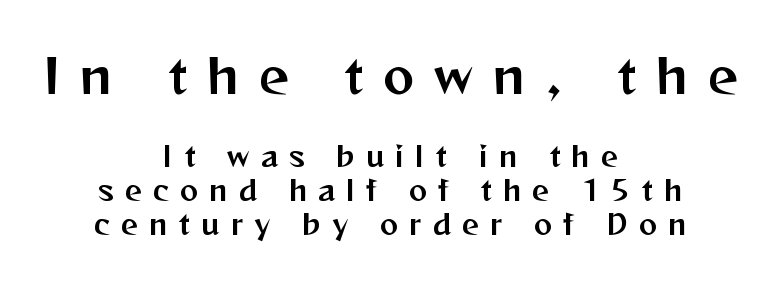
Q: Is the text italic (slanted)? A: No, it is upright.
Q: Is the typeface a serif or a sans-serif typeface? A: Sans-serif.
Q: Is the text underlined? A: No.
Q: How is the paragraph aligned? A: Centered.
Q: Is the spacing between letters normal or unusually wide? A: Unusually wide.
Q: Is the spacing between lines tight, normal or loose? A: Normal.
Q: Which block of text is set in a larger size, the first (top) or the second (bottom)? A: The first (top) one.
Q: Width (condensed, normal, or wide)? A: Normal.
Q: Stroke contrast? A: Medium.
Q: x-height? A: Medium.
Q: Monospaced? A: No.
